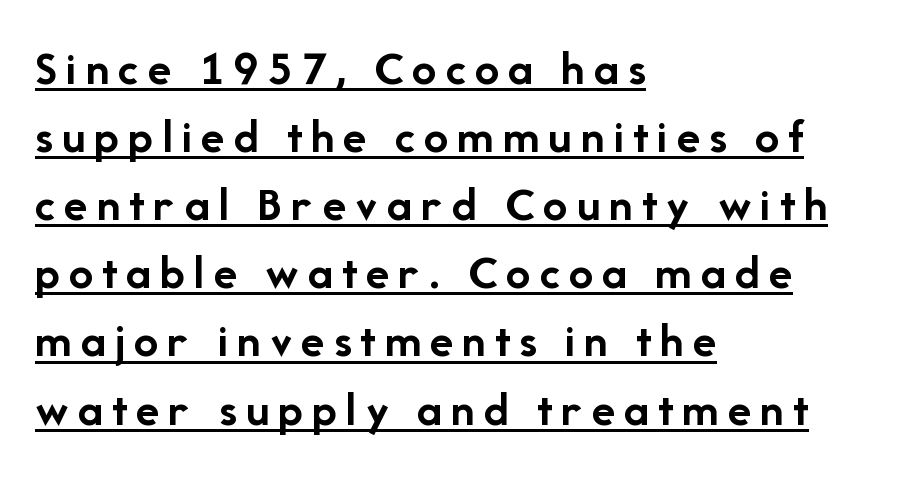
This rendering uses left alignment, leaving the right contour irregular. Note: no serifs on the glyphs. A full-strength bold gives these letters their thick strokes. The glyphs are accompanied by a horizontal stroke just below them. Evenly set lines give the paragraph a standard silhouette.
